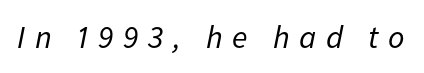
{"italic": "yes", "lean": "right", "slant_degrees": 11, "bold": "no", "weight": "regular", "width": "normal", "stroke_contrast": "low", "x_height": "medium", "monospaced": "no", "underline": "no", "letter_spacing": "wide", "letter_spacing_em": 0.3, "glyph_px": 32}
